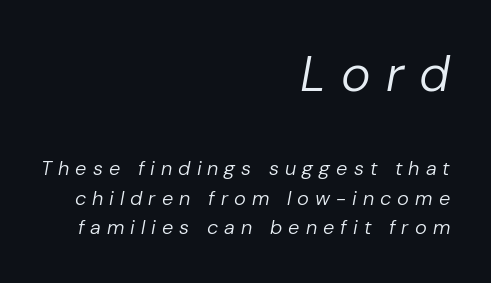
The image shows 50 px regular-weight type, italic (leaning right); set right-aligned, normal line spacing (1.48x), unusually wide letter spacing (+0.3 em), not underlined; the first (top) block is 2.5x larger; low stroke contrast and a medium x-height.
